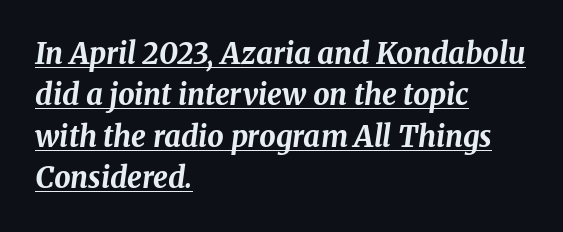
{"italic": "yes", "lean": "right", "slant_degrees": 8, "bold": "yes", "weight": "bold", "width": "normal", "stroke_contrast": "medium", "x_height": "medium", "monospaced": "no", "underline": "yes", "align": "left", "line_spacing": "normal", "line_spacing_ratio": 1.43, "letter_spacing": "normal", "letter_spacing_em": 0.0, "glyph_px": 29}
